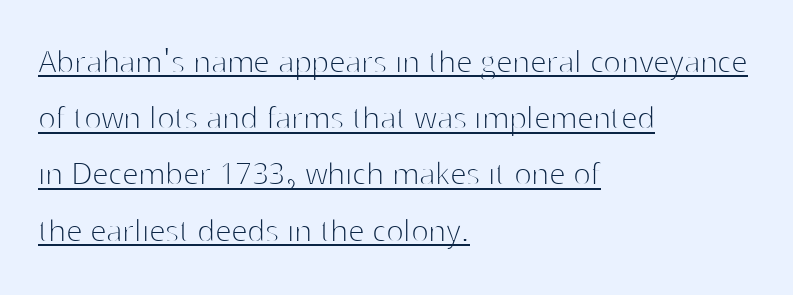
{"serif": "no", "italic": "no", "bold": "no", "weight": "thin", "width": "normal", "stroke_contrast": "high", "x_height": "medium", "monospaced": "no", "underline": "yes", "align": "left", "line_spacing": "normal", "line_spacing_ratio": 1.52, "letter_spacing": "normal", "letter_spacing_em": 0.0, "glyph_px": 37}
